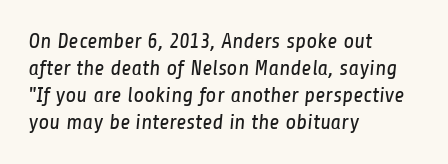
Q: Is the text bold? A: No.
Q: Is the text underlined? A: No.
Q: How is the paragraph aligned? A: Left-aligned.
Q: Is the spacing between letters normal or unusually wide? A: Normal.
